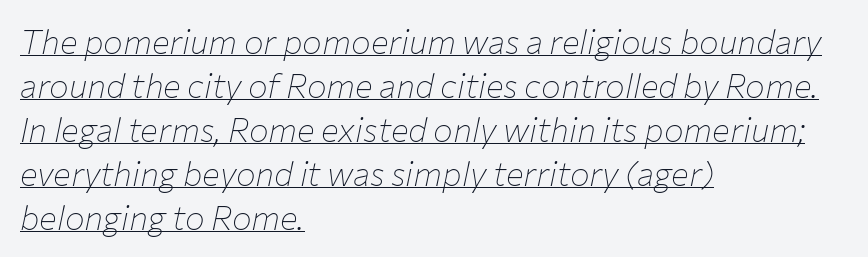
Where is the straight margin? On the left. These lines were composed using italics. Heft: none added — not bold. The line-height multiplier appears to be the usual default.
